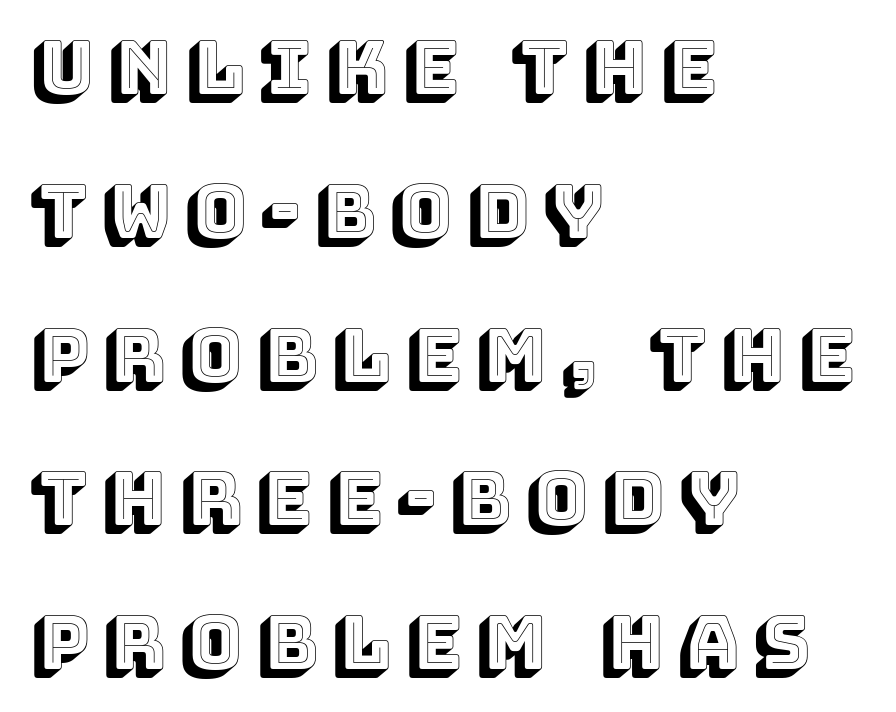
The image shows 73 px text type, upright; set left-aligned, loose line spacing (1.97x), unusually wide letter spacing (+0.21 em), not underlined; a large x-height.
